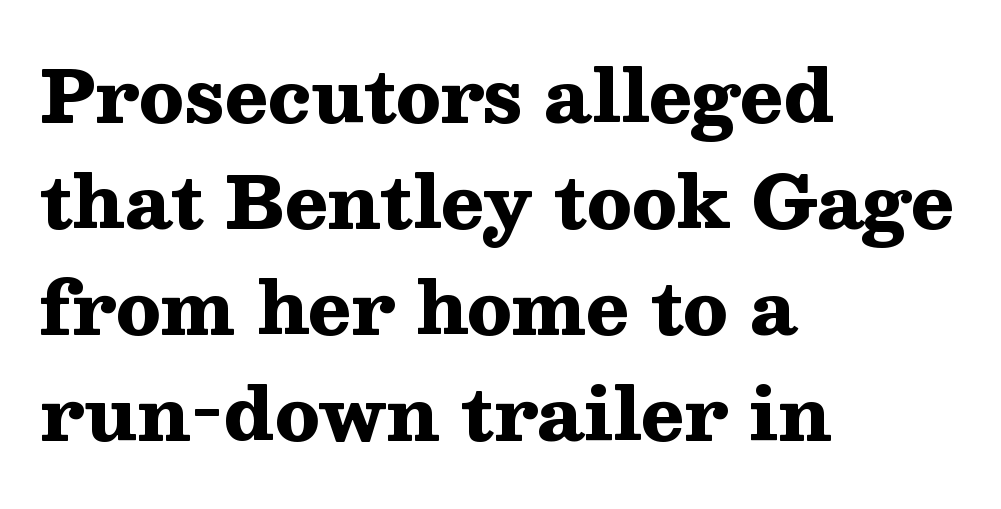
Quick note: not italic, upright. Reading down the column, the eye jumps a familiar distance to each next line. The typesetter chose a ragged-right arrangement here. What kind of face is this? One with serifs. Plain, unruled lines of type.
